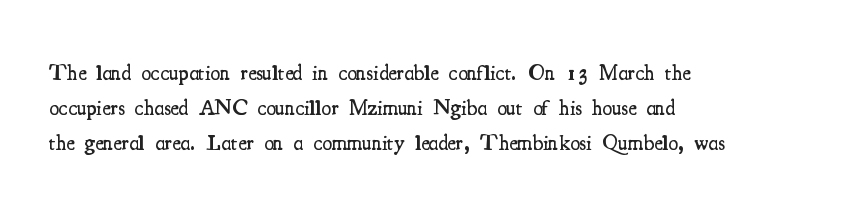
Q: Is the text bold? A: Semi-bold.
Q: Is the text italic (slanted)? A: No, it is upright.
Q: Is the text underlined? A: No.
Q: How is the paragraph aligned? A: Left-aligned.
Q: Is the spacing between letters normal or unusually wide? A: Normal.
Q: Is the spacing between lines tight, normal or loose? A: Normal.
